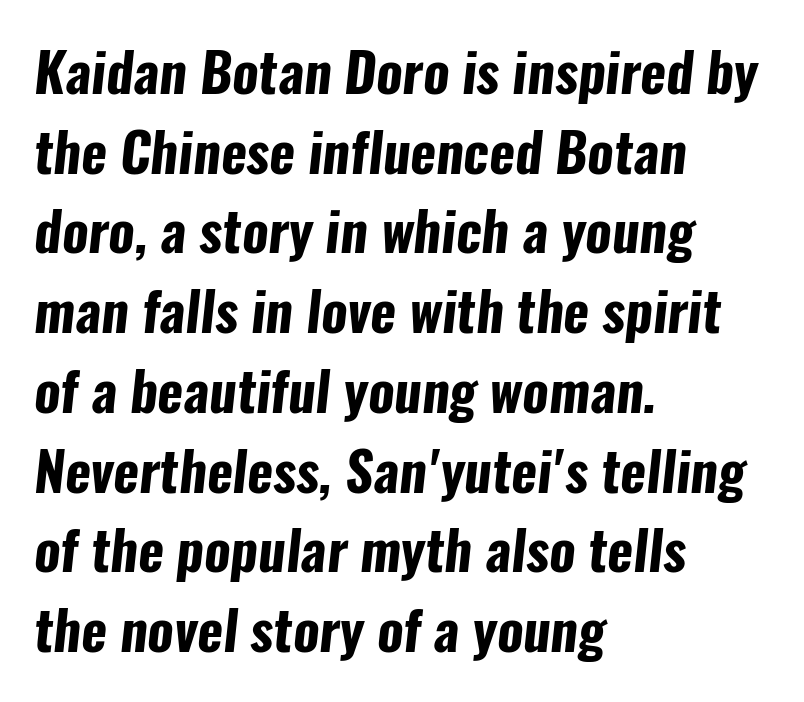
The baseline area is clear. This block has exactly the height ordinary leading produces. This is sans-serif lettering, the kind often seen on screens and signage. Proportional: the letters do not fall into vertical columns. Spacing between characters is what you'd get straight out of the box. Alignment: flush left.
